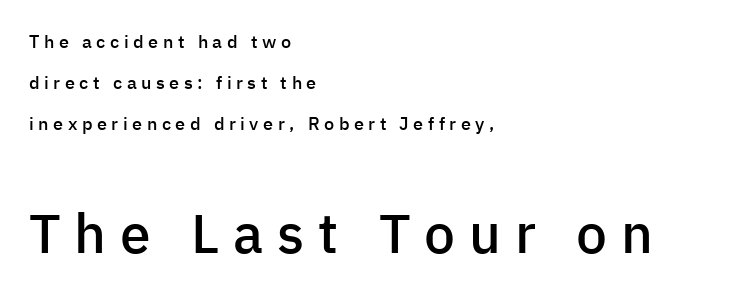
The image shows 55 px semibold sans-serif type, upright; set left-aligned, loose line spacing (2.27x), unusually wide letter spacing (+0.25 em), not underlined; the second (bottom) block is 3.06x larger; low stroke contrast and a medium x-height.
